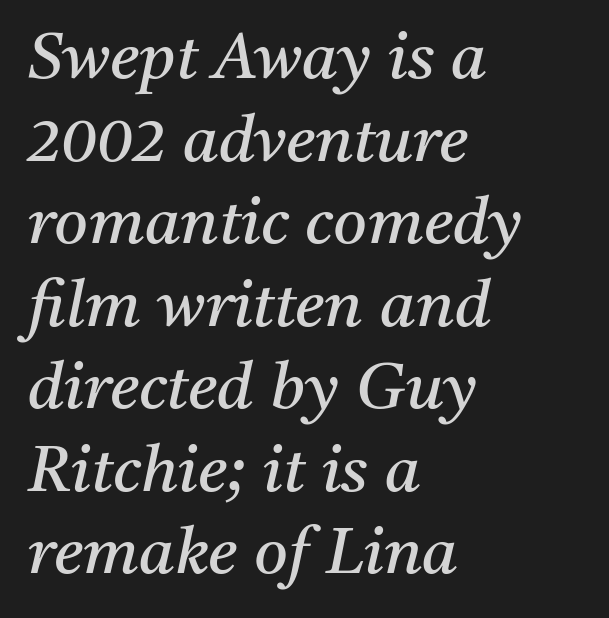
The image shows 65 px regular-weight serif type, italic (leaning right); set left-aligned, normal line spacing (1.27x), normal letter spacing, not underlined; medium stroke contrast and a medium x-height.
